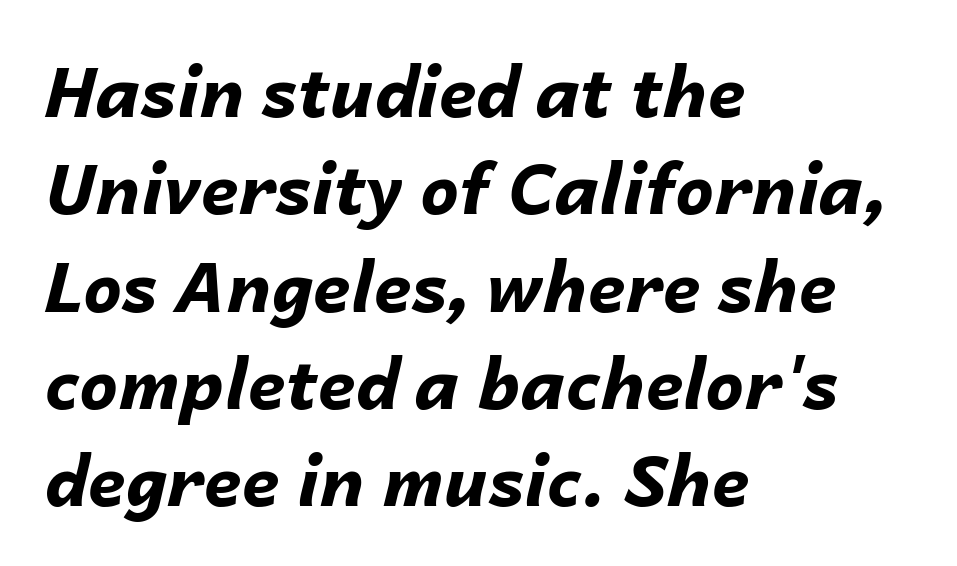
How are the letters spaced? Ordinarily, with no added tracking. The paragraph shown leans on its left margin. The letters advance in unequal steps, a hallmark of proportional type. Clear beneath every line of the passage. The rendering uses a bold face; every stroke is thick and dark. These lines were composed using italics.
